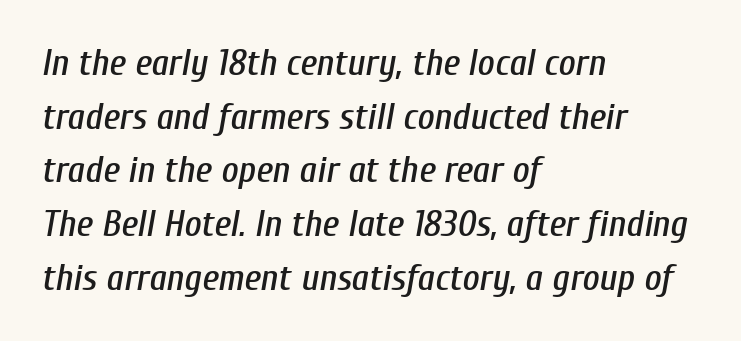
{"italic": "yes", "lean": "right", "slant_degrees": 10, "width": "condensed", "stroke_contrast": "low", "x_height": "medium", "monospaced": "no", "underline": "no", "align": "left", "line_spacing": "normal", "line_spacing_ratio": 1.45, "letter_spacing": "normal", "letter_spacing_em": 0.0, "glyph_px": 37}
